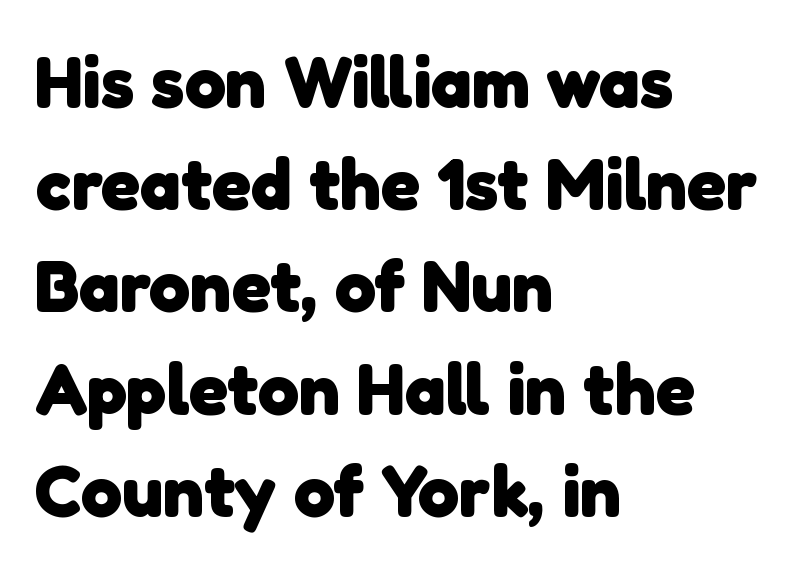
The image shows 73 px heavy sans-serif type; set left-aligned, normal line spacing (1.4x), normal letter spacing, not underlined; low stroke contrast and a medium x-height.
